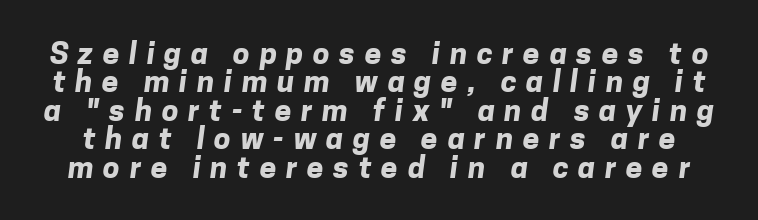
Q: Is the text bold? A: Yes.
Q: Is the typeface a serif or a sans-serif typeface? A: Sans-serif.
Q: Is the text underlined? A: No.
Q: Is the spacing between letters normal or unusually wide? A: Unusually wide.
Q: Is the spacing between lines tight, normal or loose? A: Tight.
Q: Width (condensed, normal, or wide)? A: Normal.
Q: Stroke contrast? A: Low.
Q: x-height? A: Medium.
Q: Monospaced? A: No.
